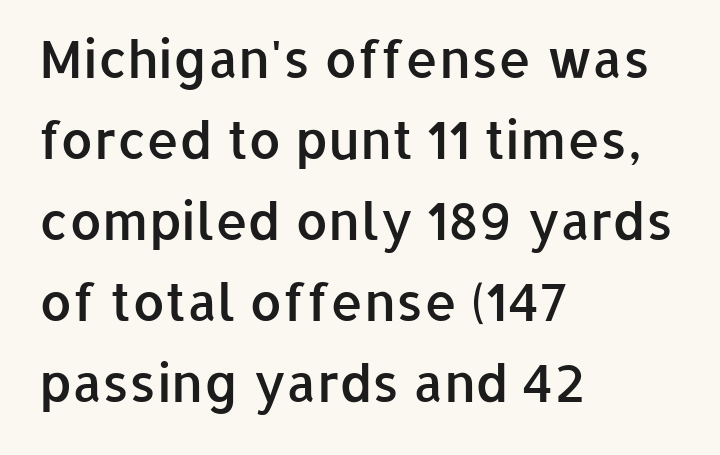
The image shows 52 px semibold sans-serif type, upright; set left-aligned, normal line spacing (1.56x), normal letter spacing, not underlined; low stroke contrast and a medium x-height.
